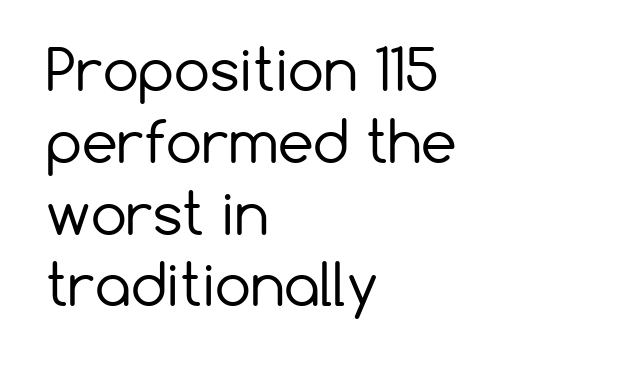
The image shows 57 px regular-weight sans-serif type, upright; set left-aligned, normal line spacing (1.26x), normal letter spacing, not underlined; low stroke contrast and a medium x-height.
